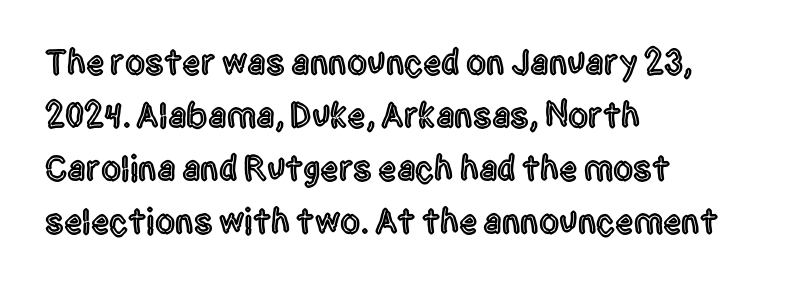
The image shows 36 px condensed sans-serif type, upright; set left-aligned, normal line spacing (1.47x), normal letter spacing, not underlined; a large x-height.
